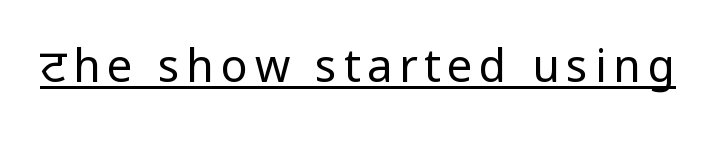
A roman cut, with each character standing at attention. The face used here is a sans, in the tradition of grotesques and geometrics. Underlining? Definitely there. Nothing heavy about these letters — not bold at all.
